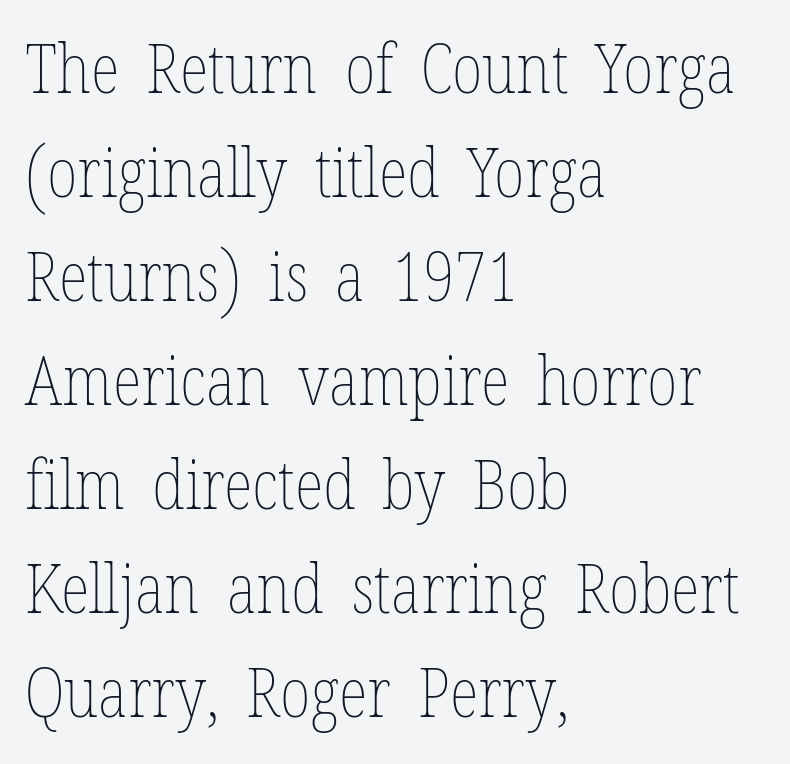
Q: Is the text bold? A: No.
Q: Is the text italic (slanted)? A: No, it is upright.
Q: Is the text underlined? A: No.
Q: How is the paragraph aligned? A: Left-aligned.
Q: Is the spacing between letters normal or unusually wide? A: Normal.
Q: Is the spacing between lines tight, normal or loose? A: Normal.
Q: Width (condensed, normal, or wide)? A: Condensed.
Q: Stroke contrast? A: Low.
Q: x-height? A: Medium.
Q: Monospaced? A: No.
